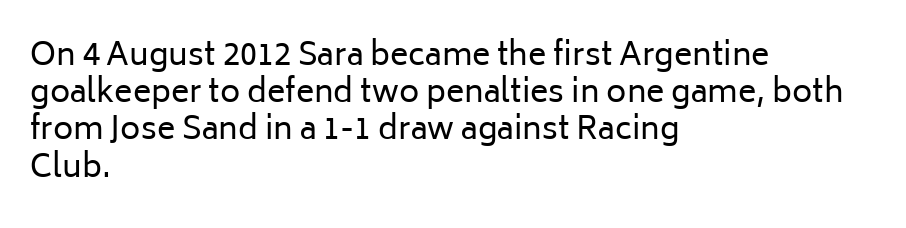
Look at the bottom of the vertical strokes: they stop flat, with no serifs. You can tell it's not italic because the verticals are truly vertical. The passage shown has conventional tracking throughout. Proportional: the letters do not fall into vertical columns. No extra ink here — the face is not bold. The string is rendered with underlining switched off.
